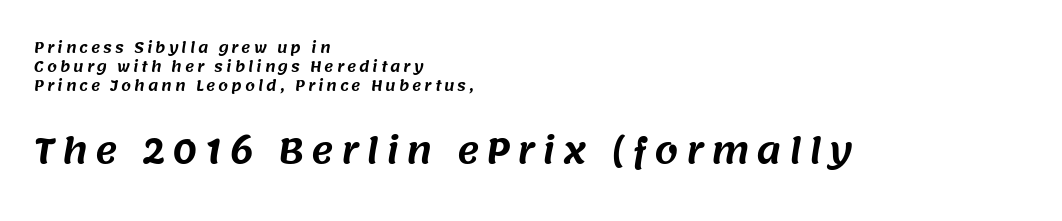
Q: Is the typeface a serif or a sans-serif typeface? A: Sans-serif.
Q: Is the text underlined? A: No.
Q: How is the paragraph aligned? A: Left-aligned.
Q: Is the spacing between letters normal or unusually wide? A: Unusually wide.
Q: Is the spacing between lines tight, normal or loose? A: Normal.
Q: Which block of text is set in a larger size, the first (top) or the second (bottom)? A: The second (bottom) one.
Q: Width (condensed, normal, or wide)? A: Normal.
Q: Stroke contrast? A: Medium.
Q: x-height? A: Large.
Q: Monospaced? A: No.
